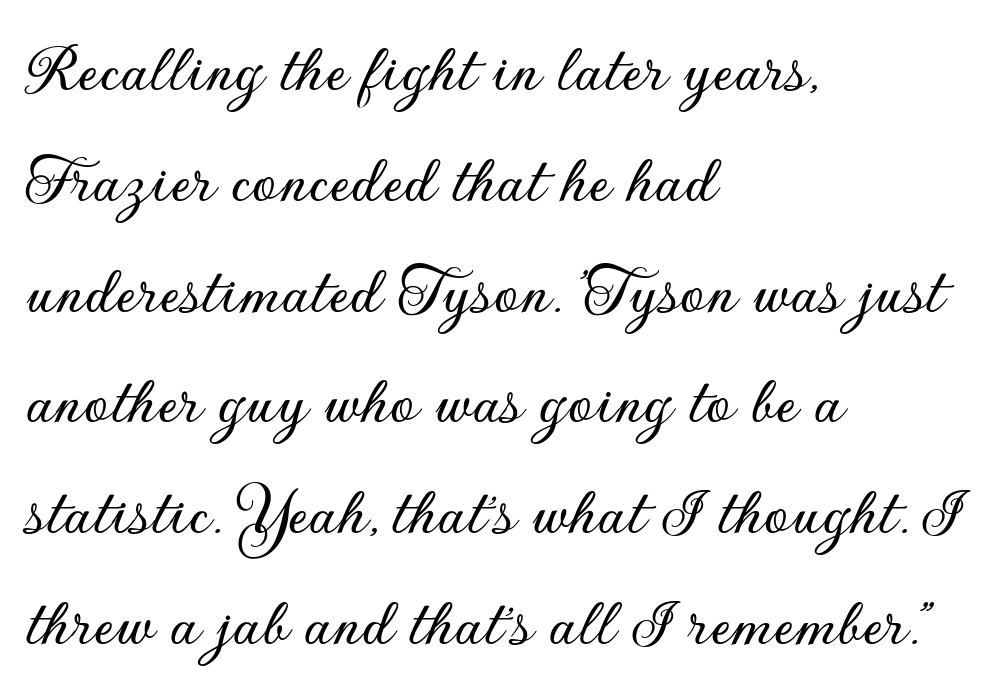
The image shows 71 px sans-serif type; set left-aligned, normal line spacing (1.56x), normal letter spacing, not underlined; low stroke contrast and a small x-height.
